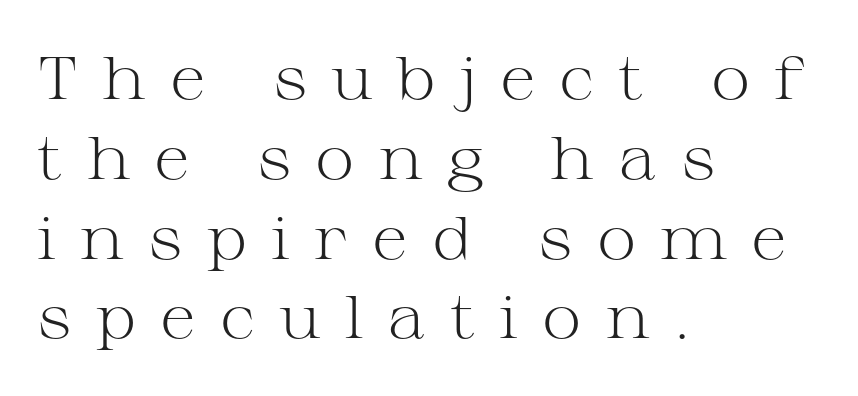
{"serif": "yes", "italic": "no", "bold": "no", "weight": "light", "width": "wide", "stroke_contrast": "medium", "x_height": "medium", "monospaced": "no", "underline": "no", "align": "left", "line_spacing": "normal", "line_spacing_ratio": 1.33, "letter_spacing": "wide", "letter_spacing_em": 0.4, "glyph_px": 60}
